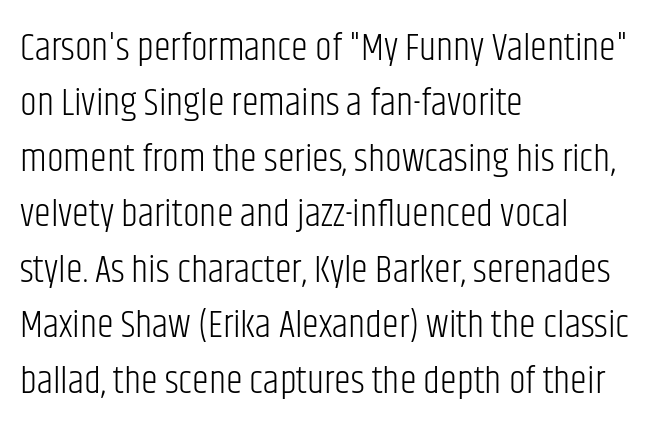
Q: Is the text bold? A: No.
Q: Is the text italic (slanted)? A: No, it is upright.
Q: Is the typeface a serif or a sans-serif typeface? A: Sans-serif.
Q: Is the text underlined? A: No.
Q: How is the paragraph aligned? A: Left-aligned.
Q: Is the spacing between letters normal or unusually wide? A: Normal.
Q: Is the spacing between lines tight, normal or loose? A: Normal.
Q: Width (condensed, normal, or wide)? A: Condensed.
Q: Stroke contrast? A: Low.
Q: x-height? A: Large.
Q: Monospaced? A: No.
